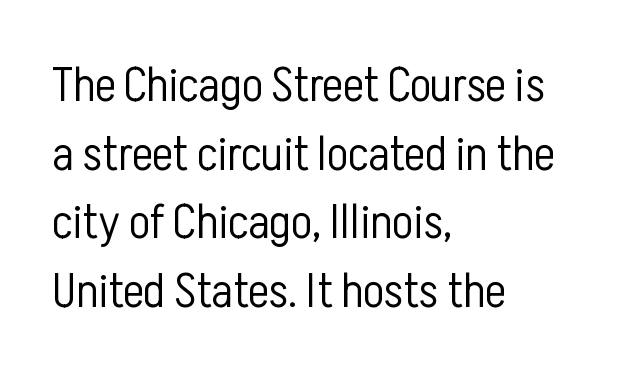
The image shows 49 px light, condensed sans-serif type, upright; set left-aligned, normal line spacing (1.4x), normal letter spacing, not underlined; low stroke contrast and a medium x-height.
